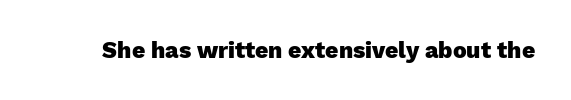
Notice how thick the strokes are: this is what a full bold looks like. In terms of letterspacing, this is plain default setting. The specimen omits any rule beneath the text block's lines. The lettering stays uniformly vertical, giving the passage a roman look.
